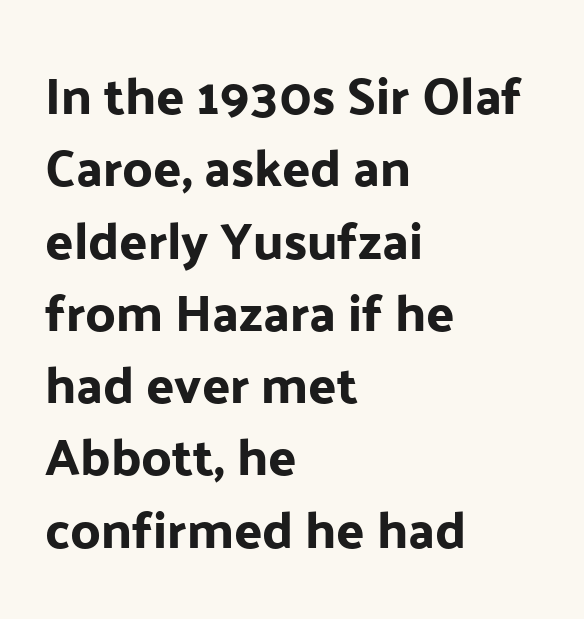
Q: Is the text italic (slanted)? A: No, it is upright.
Q: Is the typeface a serif or a sans-serif typeface? A: Sans-serif.
Q: Is the text underlined? A: No.
Q: How is the paragraph aligned? A: Left-aligned.
Q: Is the spacing between letters normal or unusually wide? A: Normal.
Q: Is the spacing between lines tight, normal or loose? A: Normal.
Q: Width (condensed, normal, or wide)? A: Normal.
Q: Stroke contrast? A: Low.
Q: x-height? A: Medium.
Q: Monospaced? A: No.
